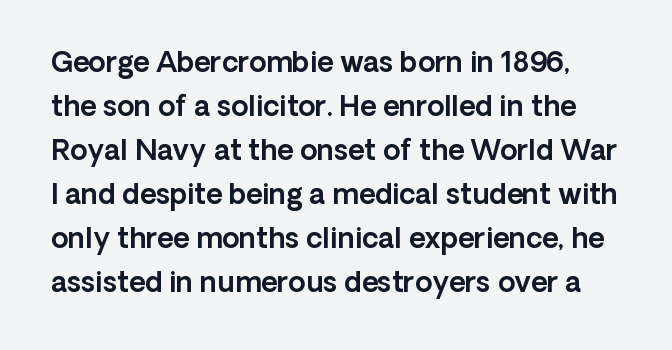
Descender tails drop into unmarked territory. These lines are composed in type without serifs. Baseline-to-baseline distance is the conventional proportion of letter height. In terms of posture, this sample is upright. Nobody touched the tracking dial on this one. Do the characters align in a grid? No, the font is proportional.
